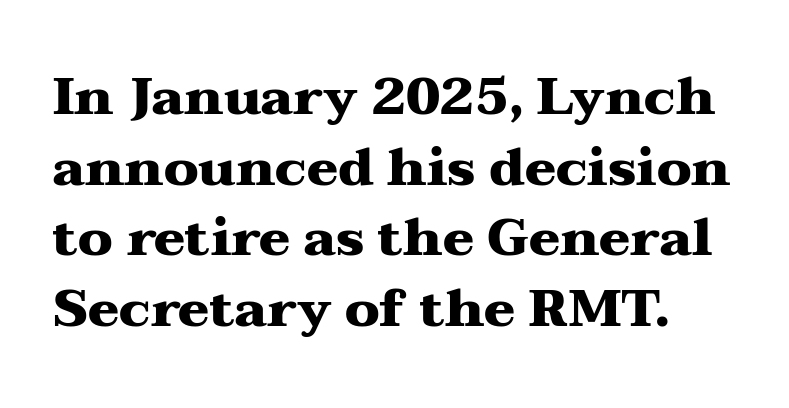
The image shows 52 px heavy, wide serif type, upright; set normal line spacing (1.36x), normal letter spacing, not underlined; medium stroke contrast and a medium x-height.
